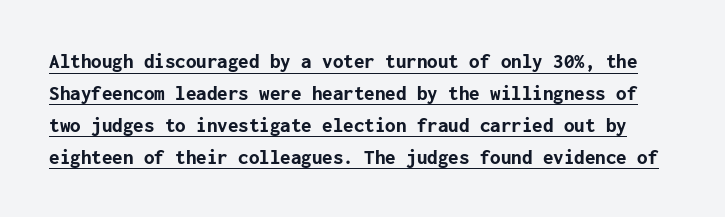
{"italic": "no", "bold": "yes", "underline": "yes", "line_spacing": "normal", "line_spacing_ratio": 1.52, "letter_spacing": "normal", "letter_spacing_em": 0.0, "glyph_px": 21}
